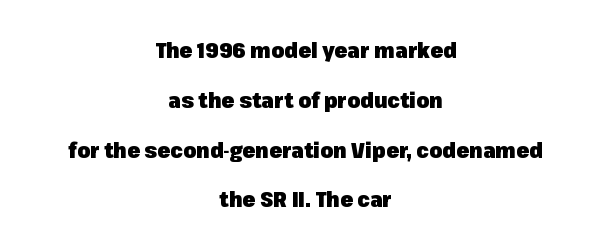
{"italic": "no", "bold": "yes", "underline": "no", "align": "center", "line_spacing": "loose", "line_spacing_ratio": 2.37, "letter_spacing": "normal", "letter_spacing_em": 0.0, "glyph_px": 21}
